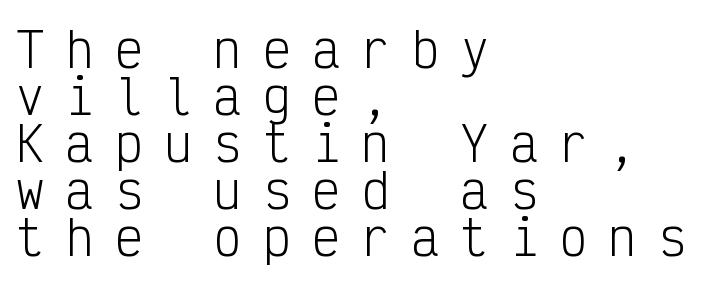
Line spacing here is tight. The lines in this sample share a left origin and differ only in where they stop. The letters march in equal steps, a hallmark of fixed-pitch type. The designer went with a sans here, leaving each stem footless. When letters stand straight like this, we call the style roman or upright. Counters stay open thanks to moderate or lighter strokes.
